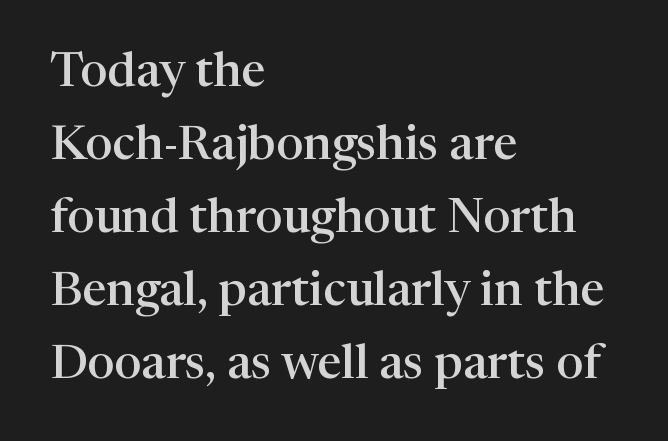
Q: Is the text bold? A: Semi-bold.
Q: Is the text italic (slanted)? A: No, it is upright.
Q: Is the typeface a serif or a sans-serif typeface? A: Serif.
Q: Is the text underlined? A: No.
Q: How is the paragraph aligned? A: Left-aligned.
Q: Is the spacing between letters normal or unusually wide? A: Normal.
Q: Is the spacing between lines tight, normal or loose? A: Normal.
Q: Width (condensed, normal, or wide)? A: Normal.
Q: Stroke contrast? A: High.
Q: x-height? A: Medium.
Q: Monospaced? A: No.
